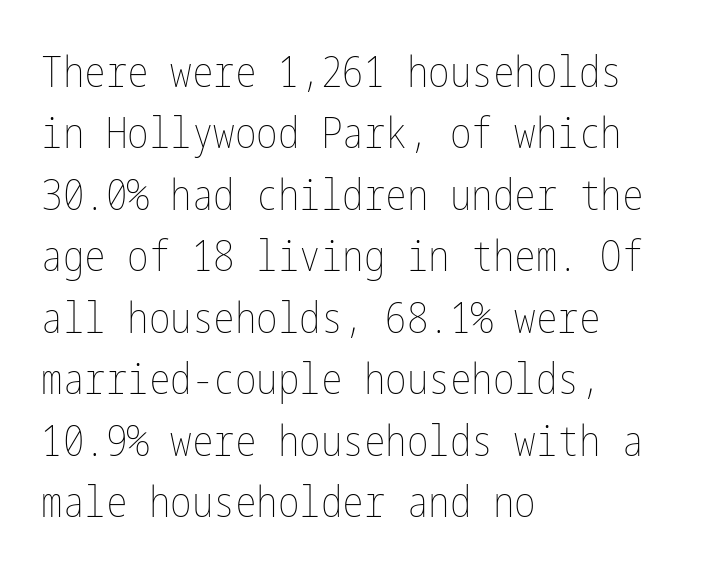
Q: Is the text bold? A: No.
Q: Is the text italic (slanted)? A: No, it is upright.
Q: Is the text underlined? A: No.
Q: How is the paragraph aligned? A: Left-aligned.
Q: Is the spacing between letters normal or unusually wide? A: Normal.
Q: Is the spacing between lines tight, normal or loose? A: Normal.
Q: Width (condensed, normal, or wide)? A: Condensed.
Q: Stroke contrast? A: Low.
Q: x-height? A: Medium.
